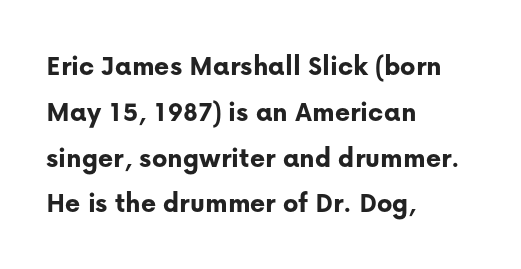
Q: Is the text bold? A: Yes.
Q: Is the text italic (slanted)? A: No, it is upright.
Q: Is the typeface a serif or a sans-serif typeface? A: Sans-serif.
Q: Is the text underlined? A: No.
Q: How is the paragraph aligned? A: Left-aligned.
Q: Is the spacing between letters normal or unusually wide? A: Normal.
Q: Is the spacing between lines tight, normal or loose? A: Normal.
Q: Width (condensed, normal, or wide)? A: Normal.
Q: Stroke contrast? A: Low.
Q: x-height? A: Medium.
Q: Monospaced? A: No.
